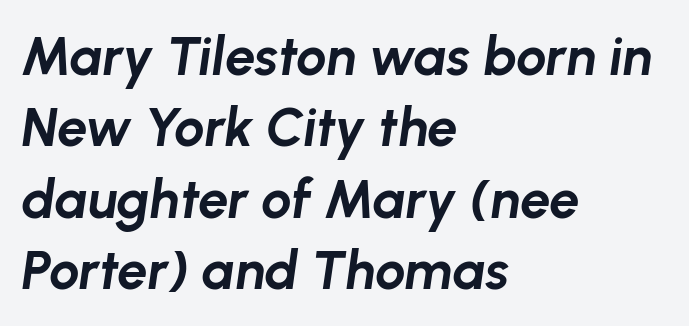
Q: Is the text bold? A: Yes.
Q: Is the text italic (slanted)? A: Yes, it leans right by about 8 degrees.
Q: Is the text underlined? A: No.
Q: How is the paragraph aligned? A: Left-aligned.
Q: Is the spacing between letters normal or unusually wide? A: Normal.
Q: Is the spacing between lines tight, normal or loose? A: Normal.
Q: Width (condensed, normal, or wide)? A: Normal.
Q: Stroke contrast? A: Low.
Q: x-height? A: Medium.
Q: Monospaced? A: No.
